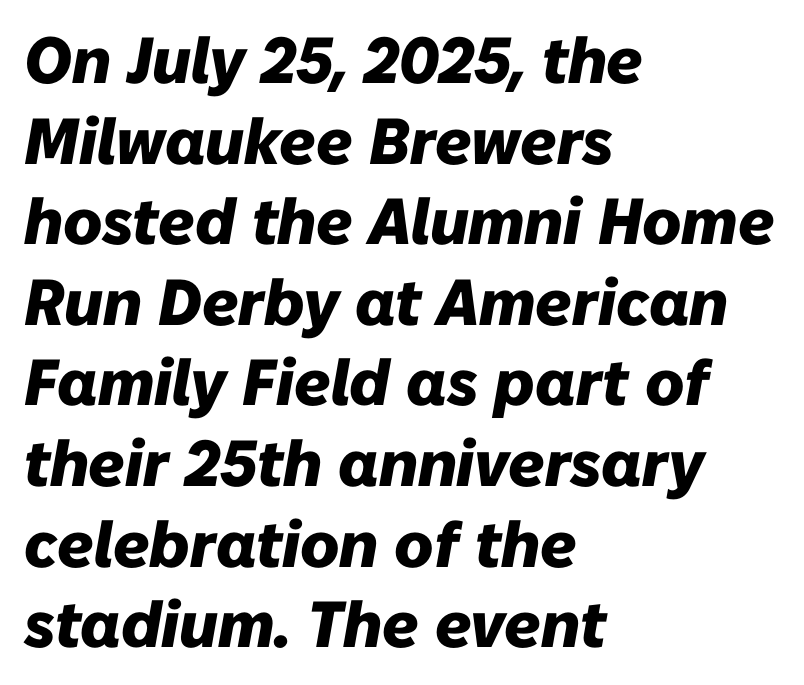
The image shows 65 px heavy type, italic (leaning right); set left-aligned, line spacing 1.24x, normal letter spacing, not underlined; low stroke contrast and a medium x-height.
